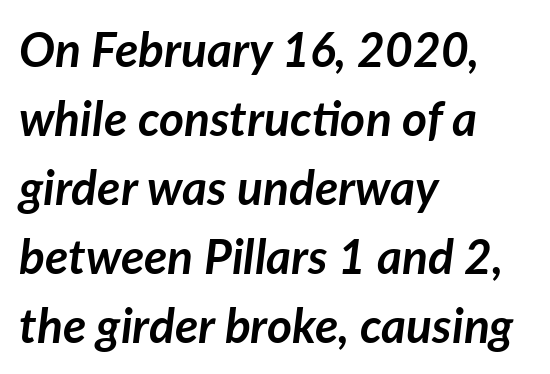
{"italic": "yes", "lean": "right", "slant_degrees": 7, "bold": "yes", "weight": "semibold", "width": "normal", "stroke_contrast": "low", "x_height": "medium", "monospaced": "no", "underline": "no", "align": "left", "line_spacing": "normal", "line_spacing_ratio": 1.44, "letter_spacing": "normal", "letter_spacing_em": 0.0, "glyph_px": 48}
